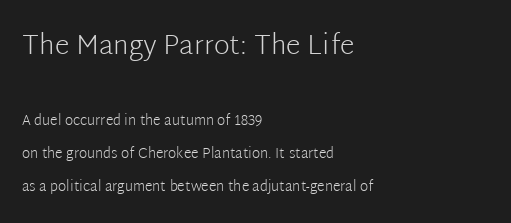
{"italic": "no", "bold": "no", "underline": "no", "align": "left", "line_spacing": "loose", "line_spacing_ratio": 2.37, "letter_spacing": "normal", "letter_spacing_em": 0.0, "larger_block": "first", "size_ratio": 1.93, "glyph_px": 27}
